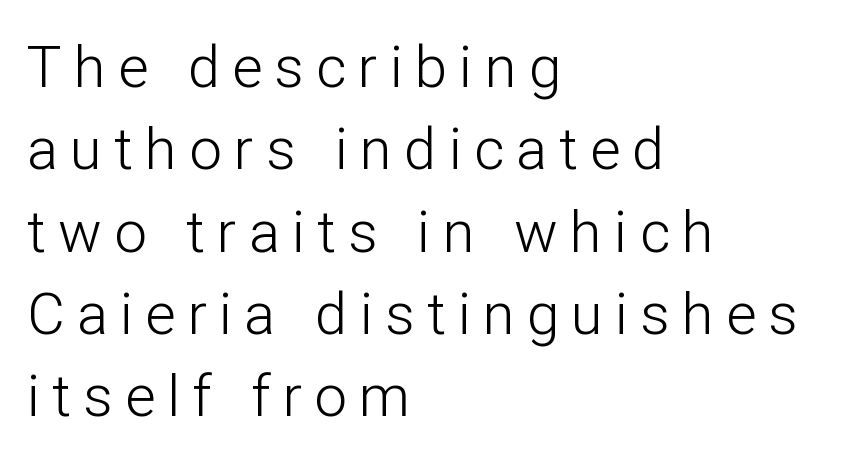
Q: Is the text bold? A: No.
Q: Is the text italic (slanted)? A: No, it is upright.
Q: Is the typeface a serif or a sans-serif typeface? A: Sans-serif.
Q: Is the text underlined? A: No.
Q: How is the paragraph aligned? A: Left-aligned.
Q: Is the spacing between letters normal or unusually wide? A: Unusually wide.
Q: Is the spacing between lines tight, normal or loose? A: Normal.
Q: Width (condensed, normal, or wide)? A: Normal.
Q: Stroke contrast? A: Low.
Q: x-height? A: Medium.
Q: Monospaced? A: No.
